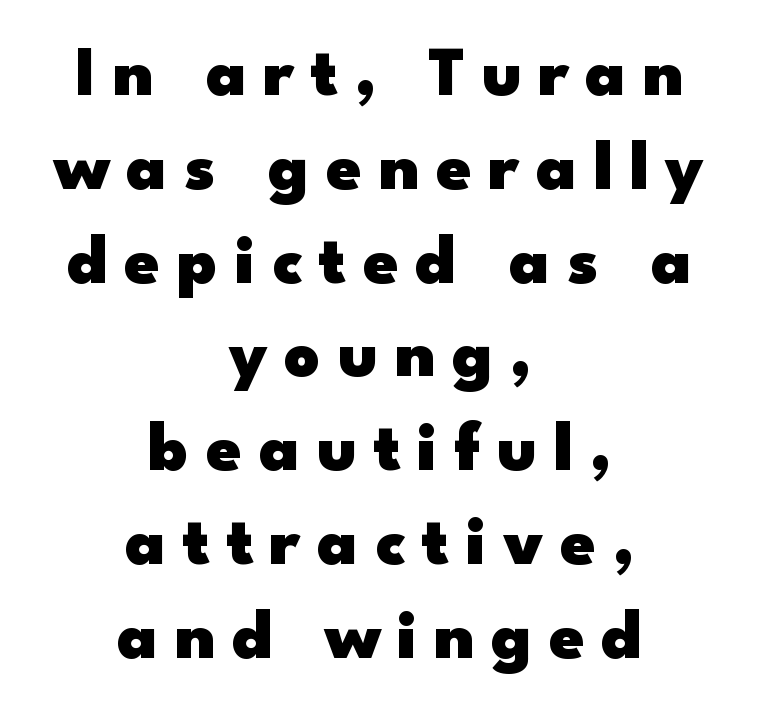
{"serif": "no", "italic": "no", "bold": "yes", "weight": "heavy", "width": "wide", "stroke_contrast": "low", "x_height": "small", "monospaced": "no", "underline": "no", "align": "center", "line_spacing": "normal", "line_spacing_ratio": 1.34, "letter_spacing": "wide", "letter_spacing_em": 0.24, "glyph_px": 70}
